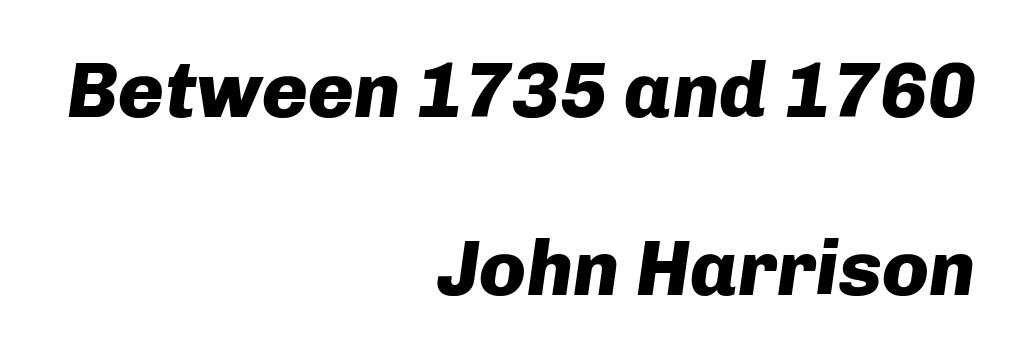
The image shows 78 px heavy type, italic (leaning right); set right-aligned, loose line spacing (2.28x), normal letter spacing, not underlined; low stroke contrast and a medium x-height.
